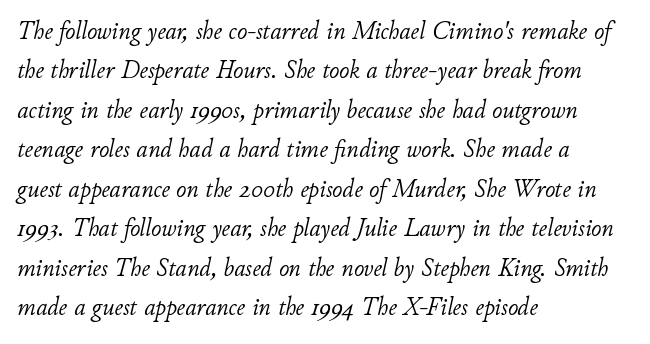
{"italic": "yes", "lean": "right", "slant_degrees": 11, "bold": "no", "underline": "no", "align": "left", "line_spacing": "normal", "line_spacing_ratio": 1.58, "letter_spacing": "normal", "letter_spacing_em": 0.0, "glyph_px": 25}
